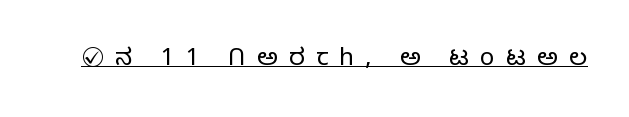
{"italic": "no", "bold": "no", "underline": "yes", "letter_spacing": "wide", "letter_spacing_em": 0.47, "glyph_px": 24}
